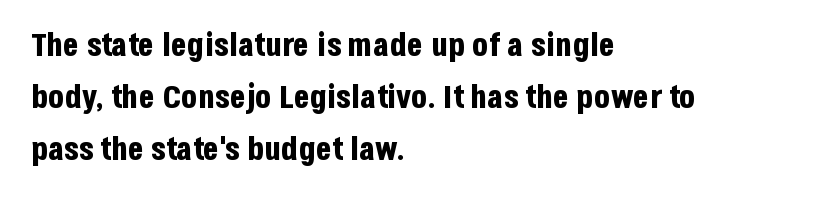
The image shows 33 px bold, condensed sans-serif type, upright; set left-aligned, normal line spacing (1.58x), normal letter spacing, not underlined; low stroke contrast and a large x-height.
